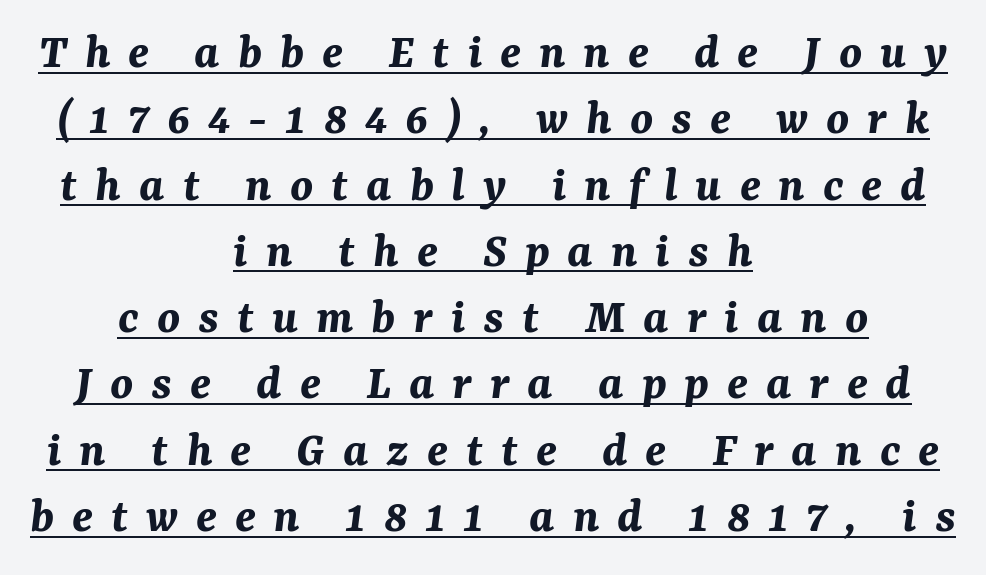
Q: Is the text bold? A: Yes.
Q: Is the text italic (slanted)? A: Yes, it leans right by about 7 degrees.
Q: Is the text underlined? A: Yes.
Q: How is the paragraph aligned? A: Centered.
Q: Is the spacing between letters normal or unusually wide? A: Unusually wide.
Q: Is the spacing between lines tight, normal or loose? A: Normal.
Q: Width (condensed, normal, or wide)? A: Normal.
Q: Stroke contrast? A: Medium.
Q: x-height? A: Medium.
Q: Monospaced? A: No.
